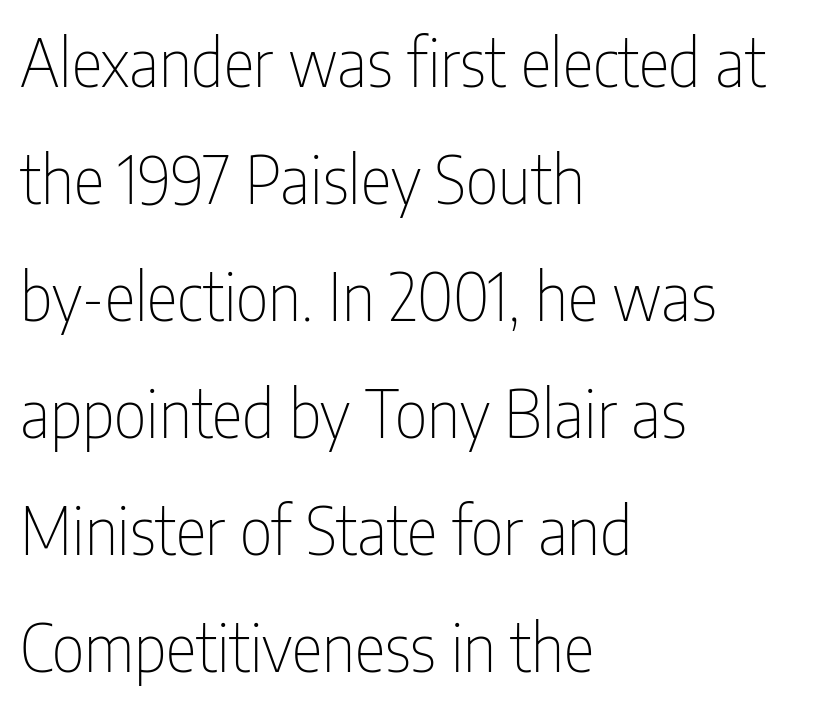
The image shows 65 px thin, condensed sans-serif type, upright; set left-aligned, line spacing 1.8x, normal letter spacing, not underlined; low stroke contrast and a medium x-height.
